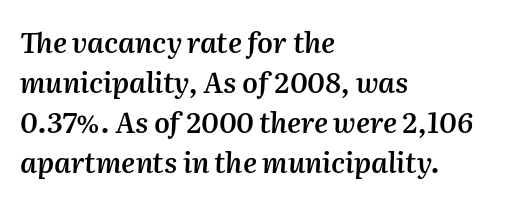
Q: Is the text bold? A: Semi-bold.
Q: Is the text italic (slanted)? A: Yes, it leans right by about 2 degrees.
Q: Is the text underlined? A: No.
Q: How is the paragraph aligned? A: Left-aligned.
Q: Is the spacing between letters normal or unusually wide? A: Normal.
Q: Is the spacing between lines tight, normal or loose? A: Normal.
Q: Width (condensed, normal, or wide)? A: Normal.
Q: Stroke contrast? A: Medium.
Q: x-height? A: Medium.
Q: Monospaced? A: No.
